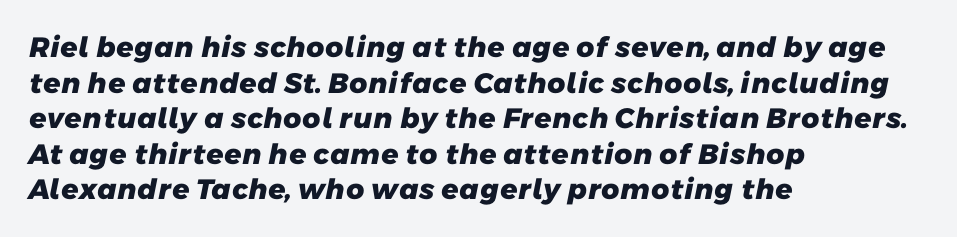
The image shows 28 px heavy sans-serif type; set left-aligned, normal line spacing (1.27x), normal letter spacing, not underlined; low stroke contrast and a medium x-height.
